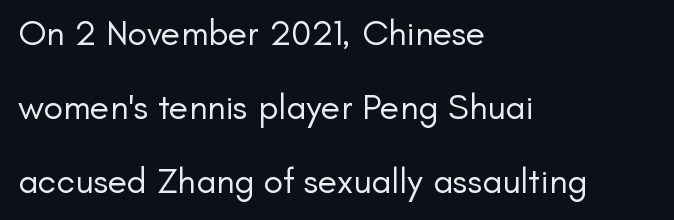
Characters follow at the spacing the type designer built in. The font's upright variant was chosen for this text. A typesetter would label this face a sans. These lines stand farther apart than default settings would place them. The characters are drawn with everyday or finer stroke widths.
